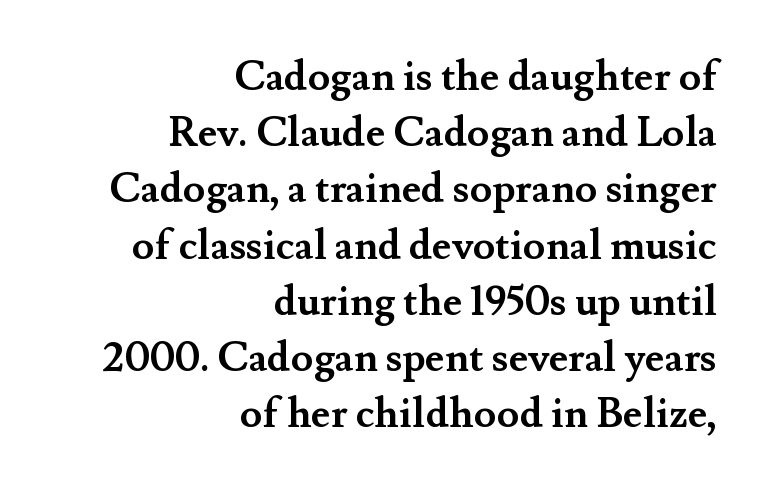
{"serif": "yes", "italic": "no", "bold": "yes", "weight": "semibold", "width": "normal", "stroke_contrast": "medium", "x_height": "small", "monospaced": "no", "underline": "no", "align": "right", "line_spacing": "normal", "line_spacing_ratio": 1.37, "letter_spacing": "normal", "letter_spacing_em": 0.0, "glyph_px": 41}
